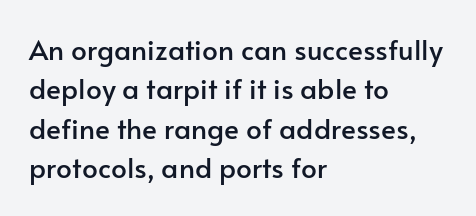
The image shows 28 px sans-serif type, upright; set left-aligned, normal line spacing (1.41x), normal letter spacing, not underlined; low stroke contrast and a small x-height.
